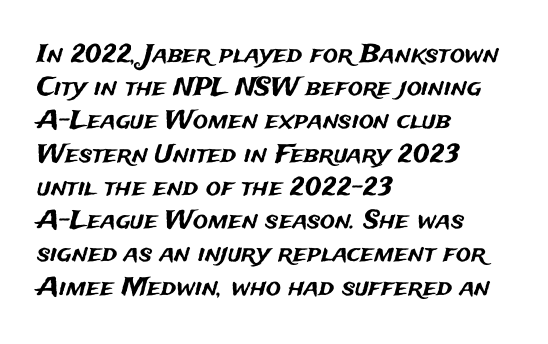
{"underline": "no", "align": "left", "line_spacing": "normal", "line_spacing_ratio": 1.33, "letter_spacing": "normal", "letter_spacing_em": 0.0, "glyph_px": 25}
